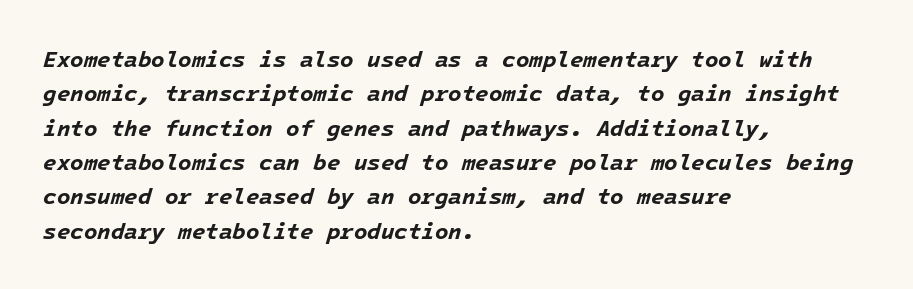
{"italic": "yes", "lean": "right", "slant_degrees": 16, "bold": "yes", "underline": "no", "align": "left", "line_spacing": "normal", "line_spacing_ratio": 1.56, "letter_spacing": "normal", "letter_spacing_em": 0.0, "glyph_px": 22}
